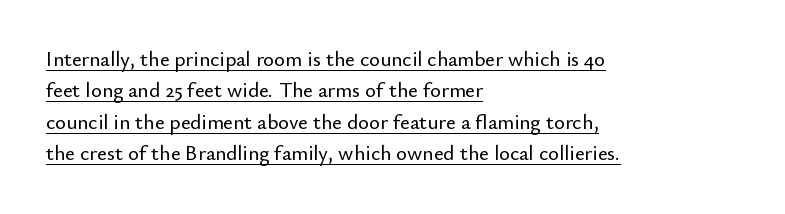
The image shows 21 px text type, upright; set left-aligned, normal line spacing (1.5x), normal letter spacing, underlined.
